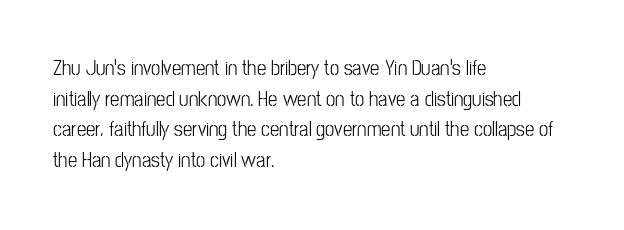
Q: Is the text italic (slanted)? A: No, it is upright.
Q: Is the text underlined? A: No.
Q: How is the paragraph aligned? A: Left-aligned.
Q: Is the spacing between letters normal or unusually wide? A: Normal.
Q: Is the spacing between lines tight, normal or loose? A: Normal.
